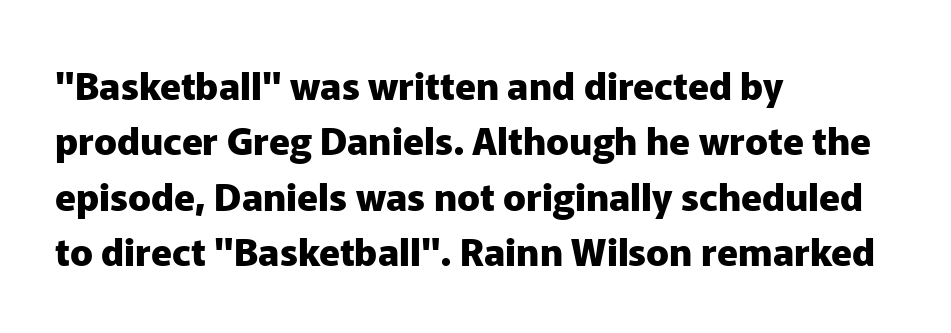
The image shows 38 px heavy sans-serif type, upright; set left-aligned, normal line spacing (1.46x), normal letter spacing, not underlined; low stroke contrast and a medium x-height.
